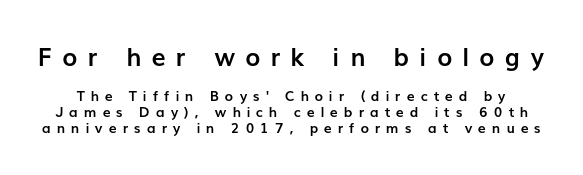
Q: Is the text bold? A: Yes.
Q: Is the text italic (slanted)? A: No, it is upright.
Q: Is the text underlined? A: No.
Q: Is the spacing between letters normal or unusually wide? A: Unusually wide.
Q: Is the spacing between lines tight, normal or loose? A: Tight.
Q: Which block of text is set in a larger size, the first (top) or the second (bottom)? A: The first (top) one.
